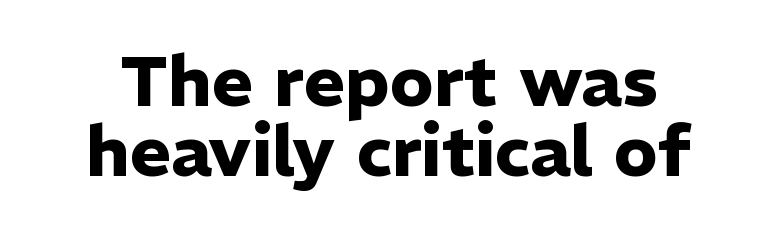
A bare baseline throughout the passage. This is roman type, the default non-slanted kind. The space between consecutive lines is stingy. The sample has been set heavy, in full bold.
